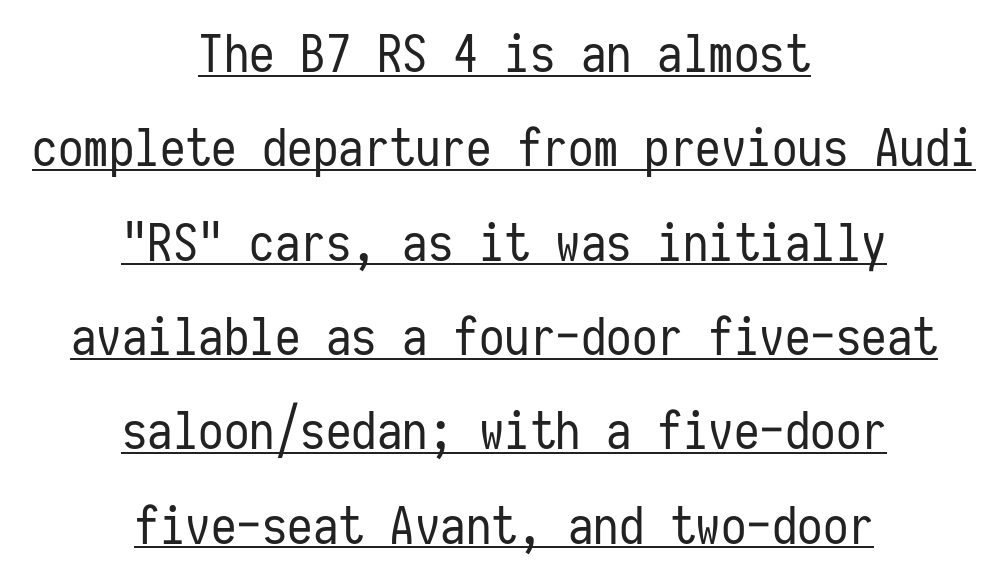
Q: Is the text bold? A: No.
Q: Is the text italic (slanted)? A: No, it is upright.
Q: Is the typeface a serif or a sans-serif typeface? A: Sans-serif.
Q: Is the text underlined? A: Yes.
Q: How is the paragraph aligned? A: Centered.
Q: Is the spacing between letters normal or unusually wide? A: Normal.
Q: Width (condensed, normal, or wide)? A: Condensed.
Q: Stroke contrast? A: Low.
Q: x-height? A: Medium.
Q: Monospaced? A: Yes.
